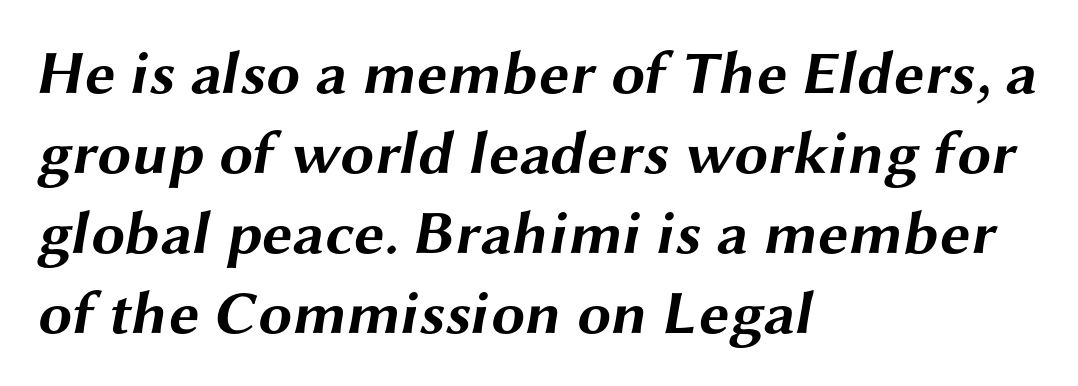
Compared with typical paragraphs, the rows here are spaced about the same. Is the type bold? Yes — the strokes are clearly thick and heavy. Teacher's note: observe the even left margin — that is flush-left alignment. I'd call this a sans setting — the letters go barefoot. No extra tracking has been applied to these lines.
